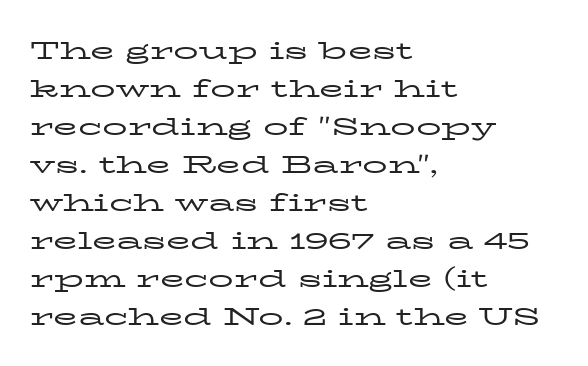
The font's upright variant was chosen for this text. The specimen omits any rule beneath the text block's lines. All the whitespace from short lines collects on the right. Tracking here is standard; glyphs follow each other at the usual distance.
